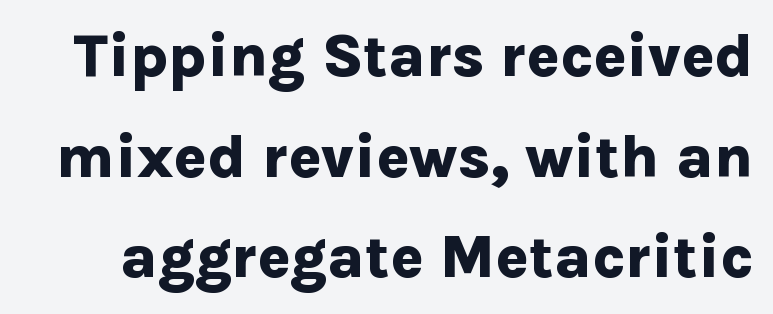
Q: Is the text bold? A: Yes.
Q: Is the text italic (slanted)? A: No, it is upright.
Q: Is the typeface a serif or a sans-serif typeface? A: Sans-serif.
Q: Is the text underlined? A: No.
Q: Is the spacing between letters normal or unusually wide? A: Normal.
Q: Is the spacing between lines tight, normal or loose? A: Normal.
Q: Width (condensed, normal, or wide)? A: Normal.
Q: Stroke contrast? A: Low.
Q: x-height? A: Medium.
Q: Monospaced? A: No.
